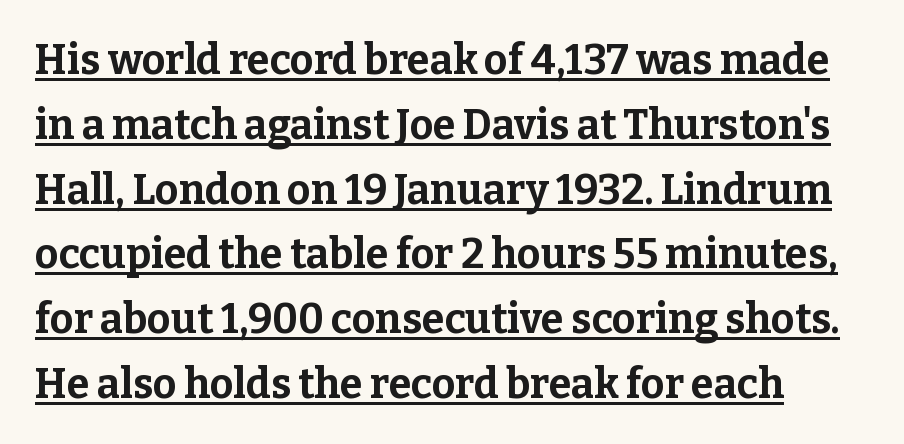
The image shows 41 px bold serif type, upright; set left-aligned, normal line spacing (1.58x), normal letter spacing, underlined; low stroke contrast and a medium x-height.
